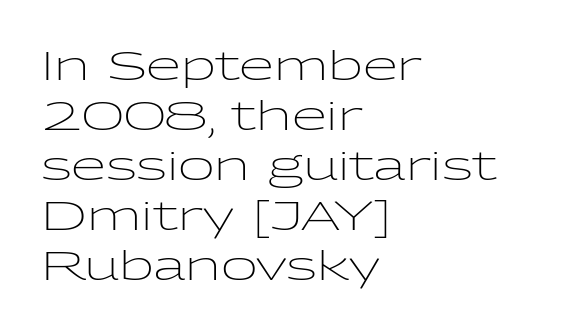
Q: Is the text bold? A: No.
Q: Is the text italic (slanted)? A: No, it is upright.
Q: Is the typeface a serif or a sans-serif typeface? A: Sans-serif.
Q: Is the text underlined? A: No.
Q: How is the paragraph aligned? A: Left-aligned.
Q: Is the spacing between letters normal or unusually wide? A: Normal.
Q: Is the spacing between lines tight, normal or loose? A: Normal.
Q: Width (condensed, normal, or wide)? A: Wide.
Q: Stroke contrast? A: Low.
Q: x-height? A: Medium.
Q: Monospaced? A: No.
